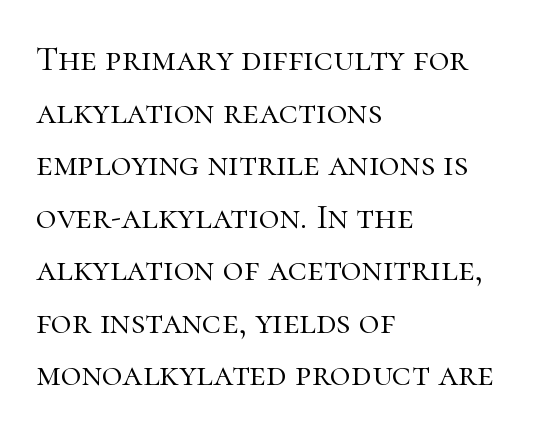
{"serif": "yes", "italic": "no", "bold": "no", "weight": "light", "width": "normal", "stroke_contrast": "high", "x_height": "medium", "monospaced": "no", "underline": "no", "align": "left", "line_spacing": "normal", "line_spacing_ratio": 1.46, "letter_spacing": "normal", "letter_spacing_em": 0.0, "glyph_px": 36}
